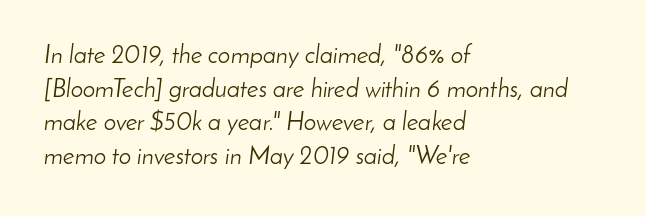
The line texture is even and compact thanks to regular tracking. Interline gaps are of average width in this sample. No heavy texture on the line: the type isn't bold. Plain, unruled lines of type.
